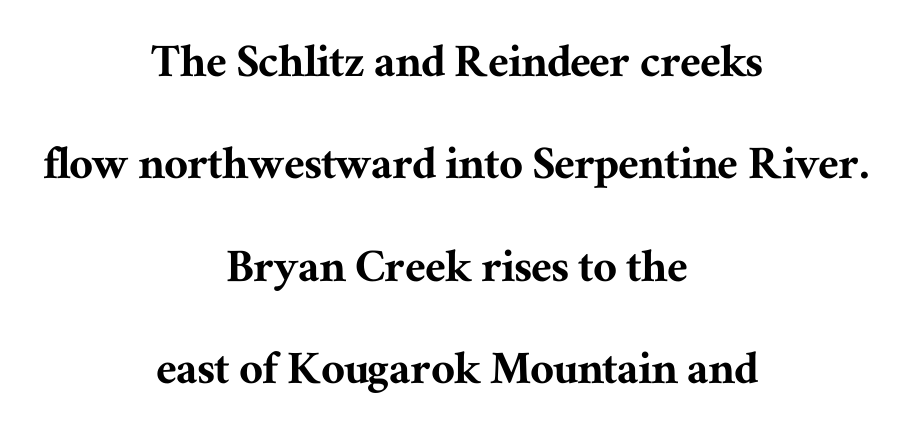
{"serif": "yes", "italic": "no", "width": "normal", "stroke_contrast": "medium", "x_height": "medium", "monospaced": "no", "underline": "no", "align": "center", "line_spacing": "loose", "line_spacing_ratio": 1.97, "letter_spacing": "normal", "letter_spacing_em": 0.0, "glyph_px": 52}
